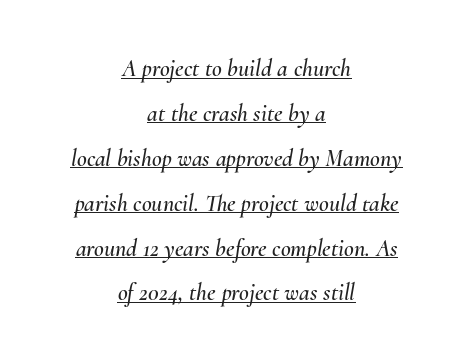
The text carries the slant typical of an italic or oblique font. Underline: present. Line starts and ends both wander, symmetrically. Look at the tracking — it's just the regular setting, nothing added.
